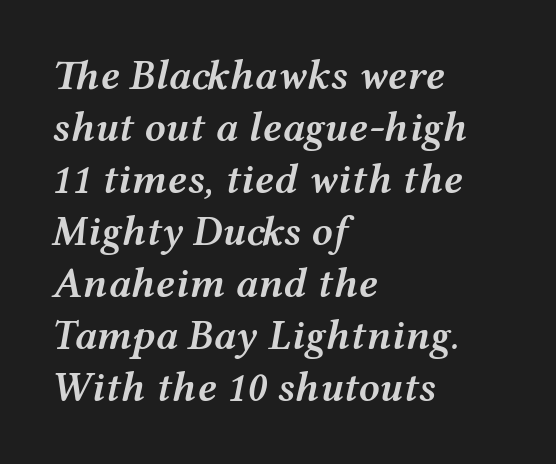
{"italic": "yes", "lean": "right", "slant_degrees": 12, "bold": "semi", "weight": "semibold", "width": "wide", "stroke_contrast": "medium", "x_height": "medium", "monospaced": "no", "underline": "no", "align": "left", "line_spacing_ratio": 1.24, "letter_spacing": "normal", "letter_spacing_em": 0.0, "glyph_px": 42}
